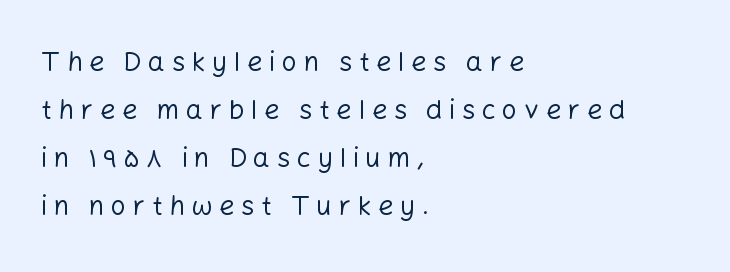
In terms of letterspacing, this is a distinctly airy, spread setting. Nothing heavy about these letters — not bold at all. Glance below the letters and you will spot only blank space. Quick note: not italic, upright. Teacher's note: observe the even left margin — that is flush-left alignment.
